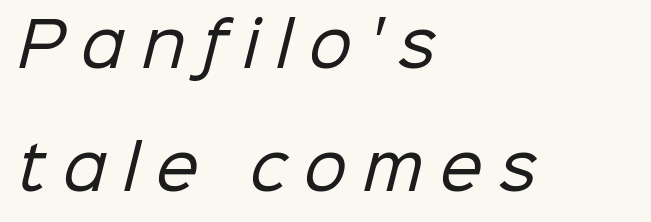
Q: Is the text bold? A: No.
Q: Is the typeface a serif or a sans-serif typeface? A: Sans-serif.
Q: Is the text underlined? A: No.
Q: How is the paragraph aligned? A: Left-aligned.
Q: Is the spacing between letters normal or unusually wide? A: Unusually wide.
Q: Is the spacing between lines tight, normal or loose? A: Loose.
Q: Width (condensed, normal, or wide)? A: Normal.
Q: Stroke contrast? A: Low.
Q: x-height? A: Medium.
Q: Monospaced? A: No.
